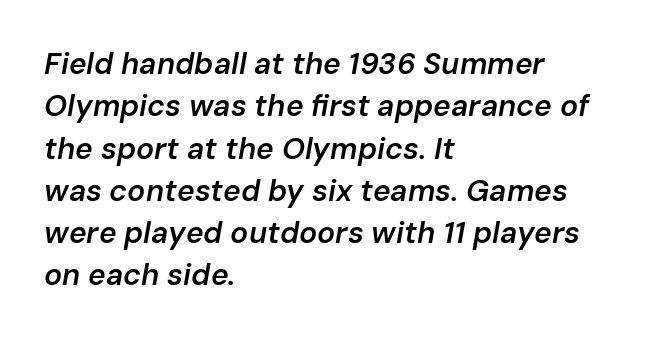
Horizontal bands of white between lines are of average thickness. A classic flush-left, rag-right setting is used for this passage. A typesetter would call this proportional, since set widths differ per character. Would a proofreader flag this as italicized? Yes. Inter-character spacing is left at the font's built-in metrics. Compared with an ordinary text face, these strokes are moderately heavier — a semibold.
